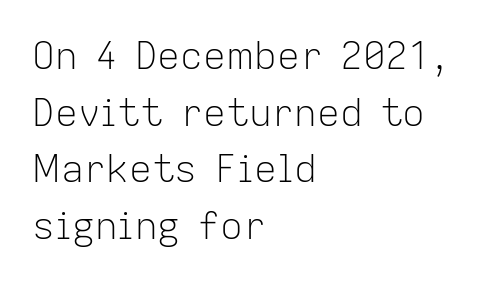
The image shows 38 px light sans-serif type, upright; set left-aligned, normal line spacing (1.49x), normal letter spacing, not underlined; low stroke contrast and a medium x-height.
